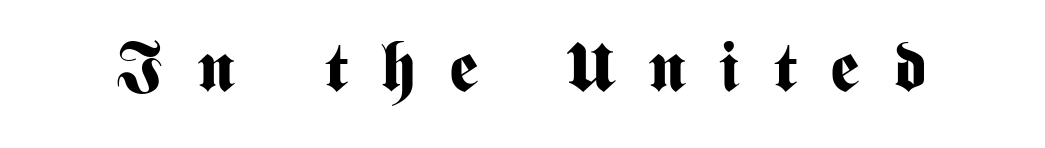
Q: Is the text bold? A: Yes.
Q: Is the text italic (slanted)? A: No, it is upright.
Q: Is the typeface a serif or a sans-serif typeface? A: Sans-serif.
Q: Is the text underlined? A: No.
Q: Is the spacing between letters normal or unusually wide? A: Unusually wide.
Q: Width (condensed, normal, or wide)? A: Condensed.
Q: Stroke contrast? A: Medium.
Q: x-height? A: Medium.
Q: Monospaced? A: No.
